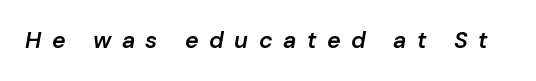
The image shows 23 px text type, italic (leaning right); set unusually wide letter spacing (+0.46 em), not underlined.
